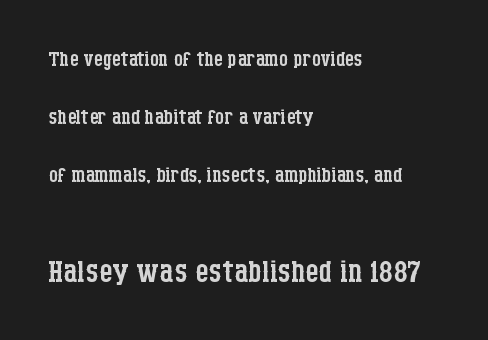
Q: Is the text bold? A: No.
Q: Is the text italic (slanted)? A: No, it is upright.
Q: Is the typeface a serif or a sans-serif typeface? A: Serif.
Q: Is the text underlined? A: No.
Q: How is the paragraph aligned? A: Left-aligned.
Q: Is the spacing between letters normal or unusually wide? A: Normal.
Q: Is the spacing between lines tight, normal or loose? A: Loose.
Q: Which block of text is set in a larger size, the first (top) or the second (bottom)? A: The second (bottom) one.
Q: Width (condensed, normal, or wide)? A: Condensed.
Q: Stroke contrast? A: Low.
Q: x-height? A: Large.
Q: Monospaced? A: No.
